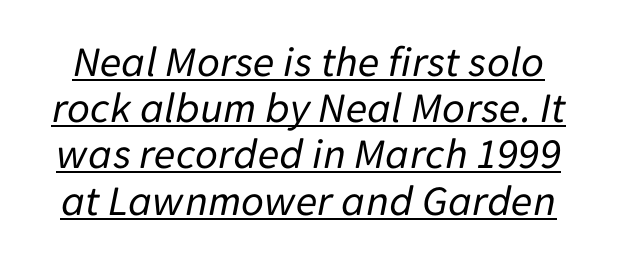
{"italic": "yes", "lean": "right", "slant_degrees": 11, "bold": "no", "weight": "regular", "width": "normal", "stroke_contrast": "low", "x_height": "medium", "monospaced": "no", "underline": "yes", "line_spacing": "tight", "line_spacing_ratio": 1.05, "letter_spacing": "normal", "letter_spacing_em": 0.0, "glyph_px": 44}
